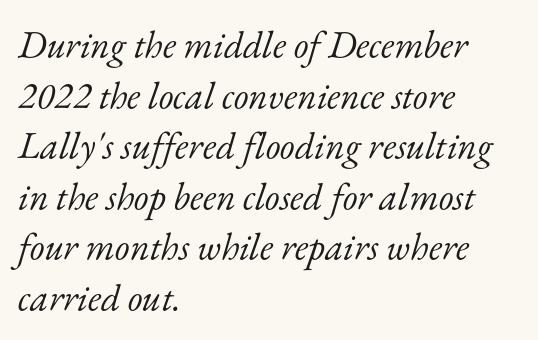
The image shows 38 px light serif type, italic (leaning right); set left-aligned, normal line spacing (1.33x), normal letter spacing, not underlined; low stroke contrast and a small x-height.
